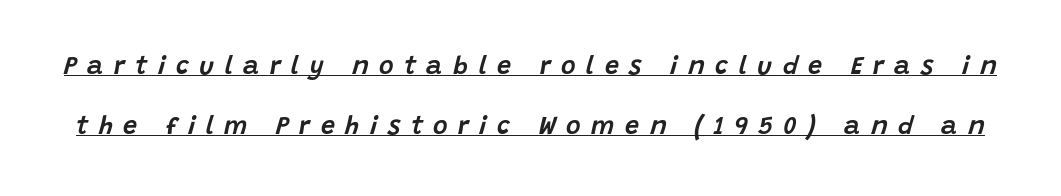
The image shows 25 px text type, italic (leaning right); set loose line spacing (2.39x), unusually wide letter spacing (+0.42 em), underlined.
